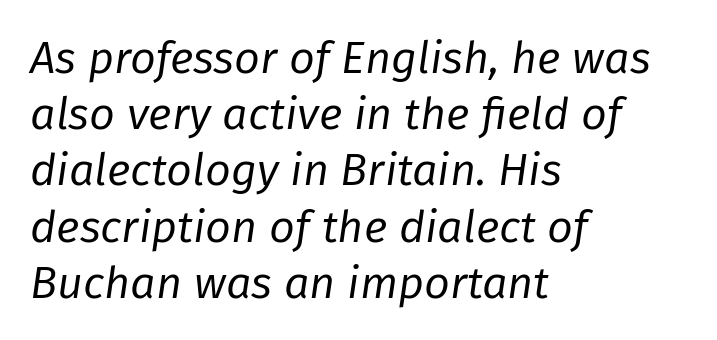
The image shows 45 px regular-weight type, italic (leaning right); set left-aligned, normal line spacing (1.25x), normal letter spacing, not underlined; low stroke contrast and a medium x-height.
